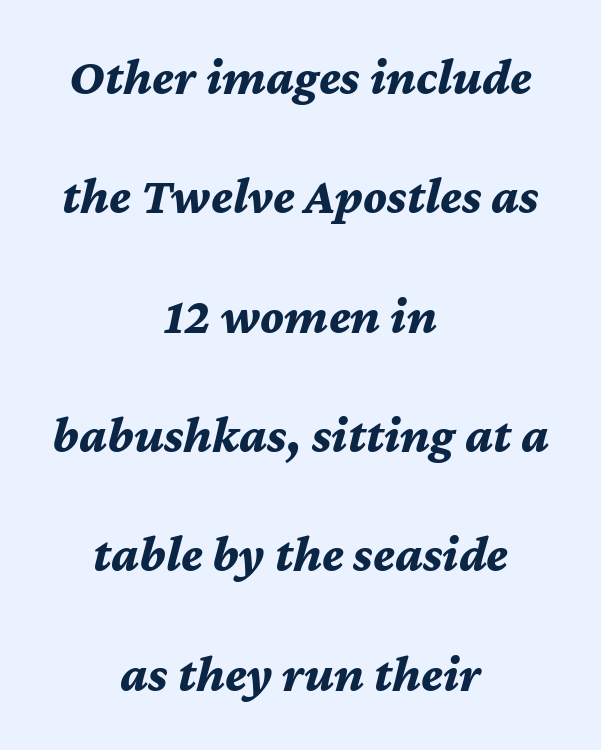
Plain, unruled lines of type. Characters are canted at an angle relative to the baseline's perpendicular. Strong, thick strokes mark this as bold type. Successive baselines arrive slowly, with a big drop between each.
